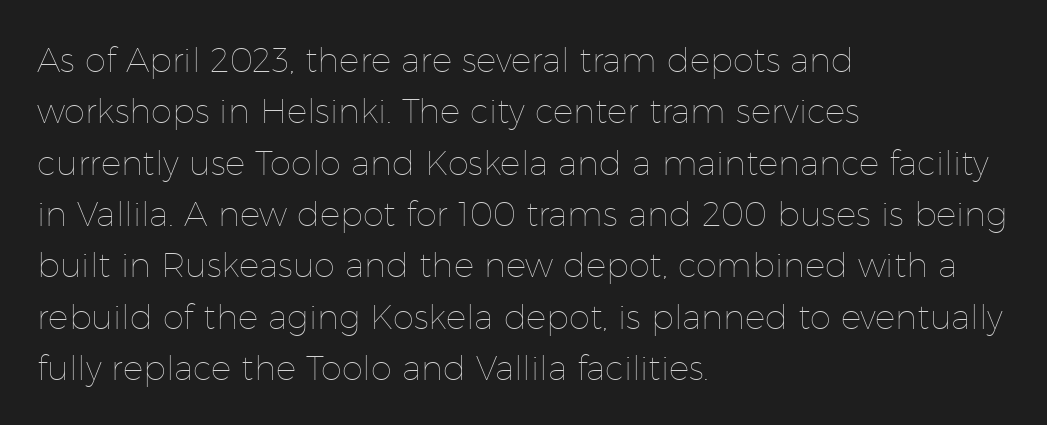
{"italic": "no", "bold": "no", "weight": "thin", "width": "normal", "stroke_contrast": "low", "x_height": "medium", "monospaced": "no", "underline": "no", "align": "left", "line_spacing": "normal", "line_spacing_ratio": 1.51, "letter_spacing": "normal", "letter_spacing_em": 0.0, "glyph_px": 34}
